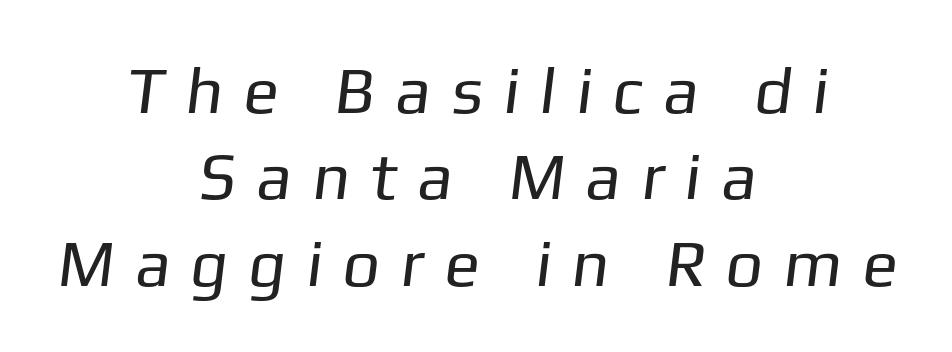
{"serif": "no", "bold": "no", "weight": "regular", "width": "normal", "stroke_contrast": "low", "x_height": "medium", "monospaced": "no", "underline": "no", "align": "center", "line_spacing": "normal", "line_spacing_ratio": 1.31, "letter_spacing": "wide", "letter_spacing_em": 0.38, "glyph_px": 66}
